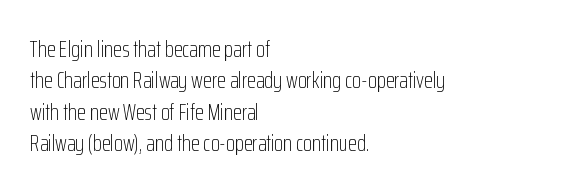
{"italic": "no", "bold": "no", "underline": "no", "align": "left", "line_spacing": "normal", "line_spacing_ratio": 1.36, "letter_spacing": "normal", "letter_spacing_em": 0.0, "glyph_px": 23}
